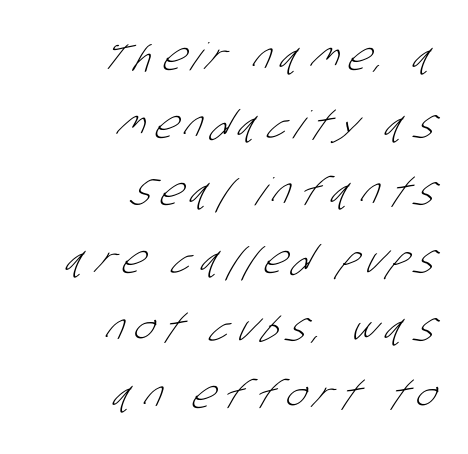
Q: Is the text bold? A: No.
Q: Is the typeface a serif or a sans-serif typeface? A: Sans-serif.
Q: Is the text underlined? A: No.
Q: How is the paragraph aligned? A: Right-aligned.
Q: Is the spacing between letters normal or unusually wide? A: Unusually wide.
Q: Width (condensed, normal, or wide)? A: Condensed.
Q: Stroke contrast? A: Low.
Q: x-height? A: Large.
Q: Monospaced? A: No.
